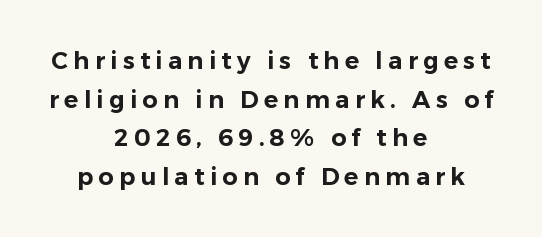
Q: Is the text italic (slanted)? A: No, it is upright.
Q: Is the text underlined? A: No.
Q: How is the paragraph aligned? A: Centered.
Q: Is the spacing between letters normal or unusually wide? A: Unusually wide.
Q: Is the spacing between lines tight, normal or loose? A: Normal.
